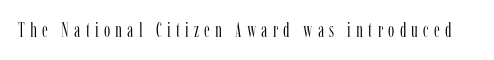
The image shows 20 px text type, upright; set unusually wide letter spacing (+0.26 em), not underlined.
